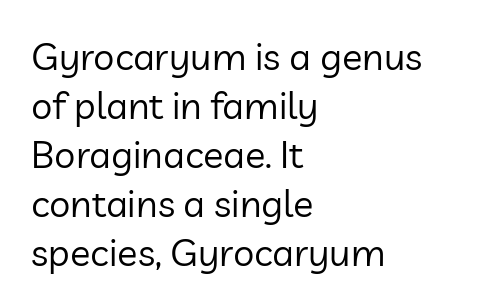
{"serif": "no", "italic": "no", "bold": "no", "weight": "regular", "width": "normal", "stroke_contrast": "low", "x_height": "medium", "monospaced": "no", "underline": "no", "align": "left", "line_spacing": "normal", "line_spacing_ratio": 1.29, "letter_spacing": "normal", "letter_spacing_em": 0.0, "glyph_px": 38}
